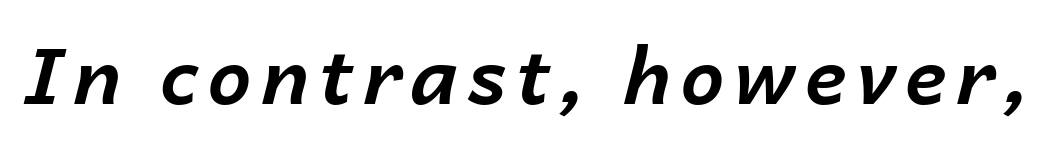
The image shows 78 px bold type, italic (leaning right); set not underlined; low stroke contrast and a medium x-height.
